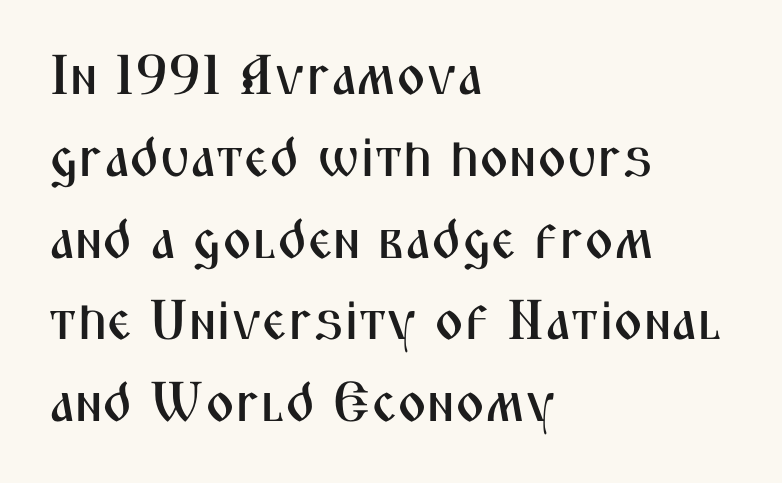
The image shows 56 px condensed sans-serif type, upright; set left-aligned, normal line spacing (1.46x), normal letter spacing, not underlined; medium stroke contrast and a medium x-height.
